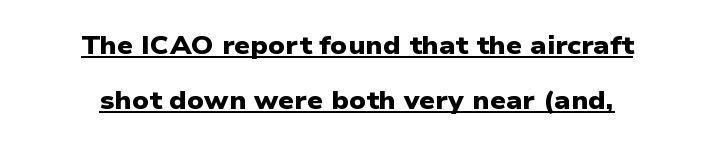
Q: Is the text bold? A: Yes.
Q: Is the text underlined? A: Yes.
Q: How is the paragraph aligned? A: Centered.
Q: Is the spacing between letters normal or unusually wide? A: Normal.
Q: Is the spacing between lines tight, normal or loose? A: Loose.
